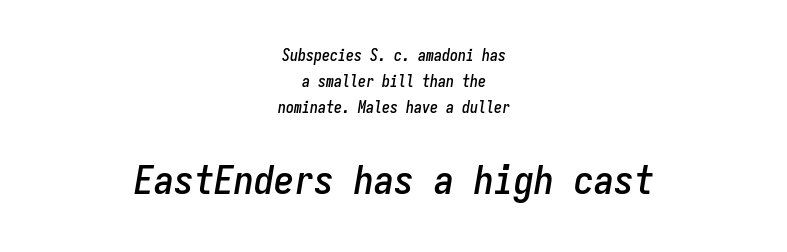
Q: Is the text italic (slanted)? A: Yes, it leans right by about 9 degrees.
Q: Is the text underlined? A: No.
Q: How is the paragraph aligned? A: Centered.
Q: Is the spacing between letters normal or unusually wide? A: Normal.
Q: Is the spacing between lines tight, normal or loose? A: Normal.
Q: Which block of text is set in a larger size, the first (top) or the second (bottom)? A: The second (bottom) one.
Q: Width (condensed, normal, or wide)? A: Condensed.
Q: Stroke contrast? A: Low.
Q: x-height? A: Medium.
Q: Monospaced? A: Yes.
